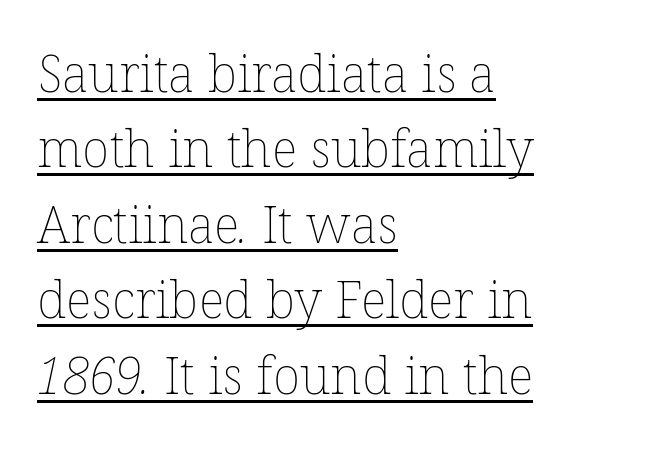
Q: Is the text bold? A: No.
Q: Is the text underlined? A: Yes.
Q: How is the paragraph aligned? A: Left-aligned.
Q: Is the spacing between letters normal or unusually wide? A: Normal.
Q: Is the spacing between lines tight, normal or loose? A: Normal.
Q: Width (condensed, normal, or wide)? A: Normal.
Q: Stroke contrast? A: Low.
Q: x-height? A: Medium.
Q: Monospaced? A: No.
